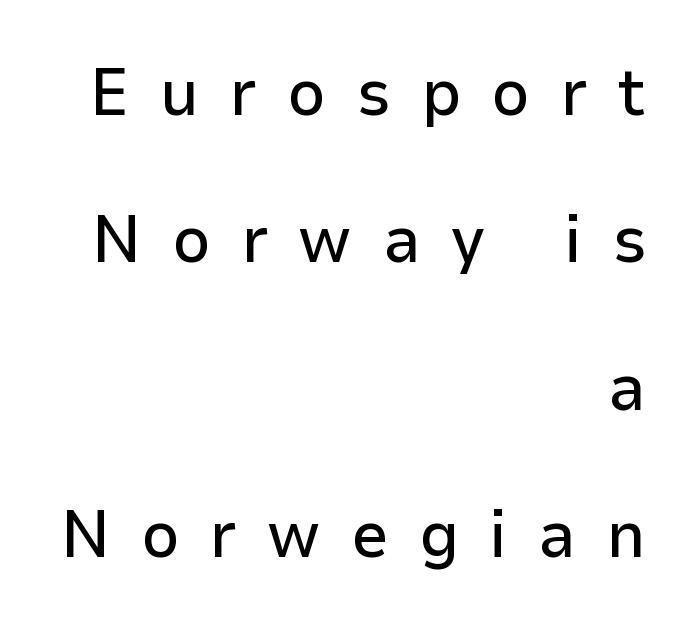
{"serif": "no", "italic": "no", "width": "normal", "stroke_contrast": "low", "x_height": "medium", "monospaced": "no", "underline": "no", "align": "right", "line_spacing": "loose", "line_spacing_ratio": 2.2, "letter_spacing": "wide", "letter_spacing_em": 0.45, "glyph_px": 67}
